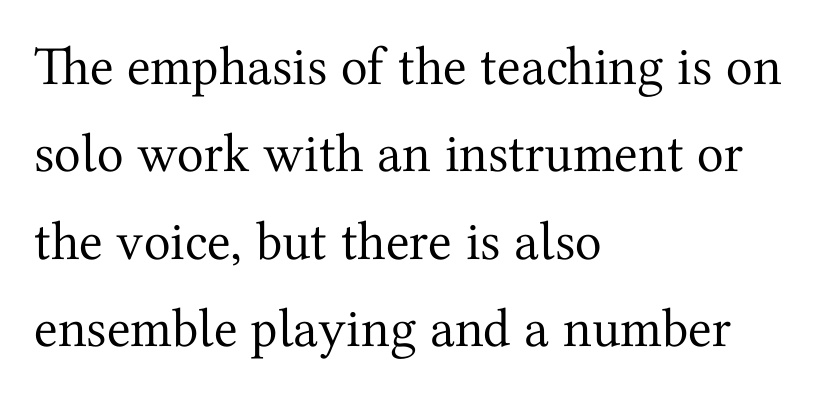
{"serif": "yes", "italic": "no", "bold": "no", "weight": "regular", "width": "normal", "stroke_contrast": "medium", "x_height": "medium", "monospaced": "no", "underline": "no", "align": "left", "line_spacing": "normal", "line_spacing_ratio": 1.59, "letter_spacing": "normal", "letter_spacing_em": 0.0, "glyph_px": 55}
